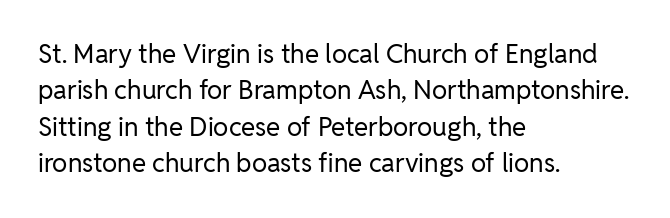
Q: Is the text bold? A: No.
Q: Is the text italic (slanted)? A: No, it is upright.
Q: Is the text underlined? A: No.
Q: How is the paragraph aligned? A: Left-aligned.
Q: Is the spacing between letters normal or unusually wide? A: Normal.
Q: Is the spacing between lines tight, normal or loose? A: Normal.
